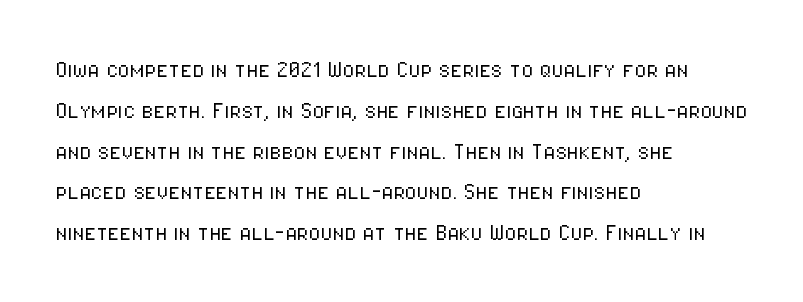
The image shows 27 px text type, upright; set left-aligned, normal line spacing (1.51x), normal letter spacing, not underlined.
